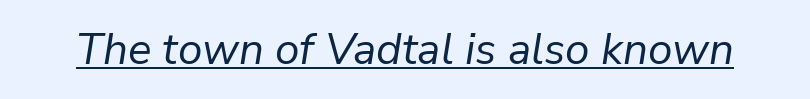
A typesetter would call this zero additional tracking. Weight: regular or lighter. Every character sits at an angle, as italics do. A continuous stroke trails under the words, as in a hyperlink. The face used here is proportionally spaced, like ordinary book or web type.
